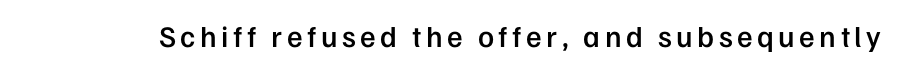
Q: Is the text bold? A: Semi-bold.
Q: Is the text italic (slanted)? A: No, it is upright.
Q: Is the typeface a serif or a sans-serif typeface? A: Sans-serif.
Q: Is the text underlined? A: No.
Q: Width (condensed, normal, or wide)? A: Normal.
Q: Stroke contrast? A: Low.
Q: x-height? A: Medium.
Q: Monospaced? A: No.
